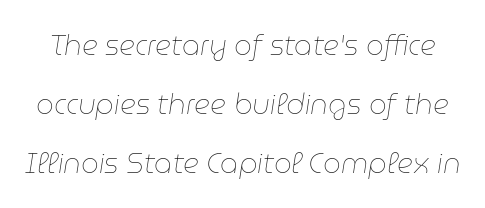
Heaviness? Minimal to ordinary, like unemphasized prose. A typesetter would mark this as italic. These lines are rendered in a variable-pitch font. Check the space under the baseline: it is left empty. Does extra space separate the letters? No, they use regular spacing. This sample trades compactness for vertical openness between lines.
